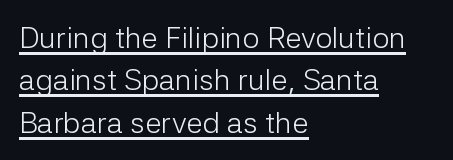
Which margin do the lines hug? The left one — the right edge is uneven. Students, note that the glyphs here touch the page at normal intervals. The font sits on the lighter half of the weight spectrum, regular included. The glyphs in this specimen are sans serif. Proportional: the letters do not fall into vertical columns.
